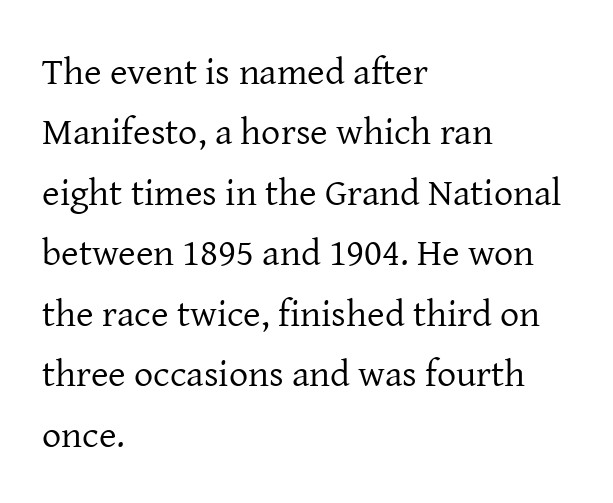
The image shows 38 px regular-weight serif type, upright; set left-aligned, normal line spacing (1.59x), normal letter spacing, not underlined; low stroke contrast and a medium x-height.
